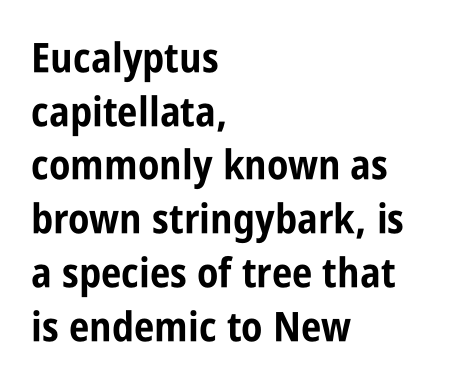
Do the characters align in a grid? No, the font is proportional. Each word holds together tightly as a unit, with standard inter-letter gaps. Baseline-to-baseline distance is the conventional proportion of letter height. In terms of weight, the rendering is a true, heavy bold.
